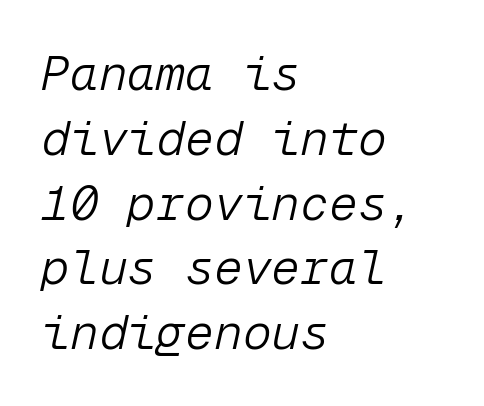
Q: Is the text bold? A: No.
Q: Is the text italic (slanted)? A: Yes, it leans right by about 12 degrees.
Q: Is the text underlined? A: No.
Q: How is the paragraph aligned? A: Left-aligned.
Q: Is the spacing between letters normal or unusually wide? A: Normal.
Q: Is the spacing between lines tight, normal or loose? A: Normal.
Q: Width (condensed, normal, or wide)? A: Normal.
Q: Stroke contrast? A: Low.
Q: x-height? A: Medium.
Q: Monospaced? A: Yes.
